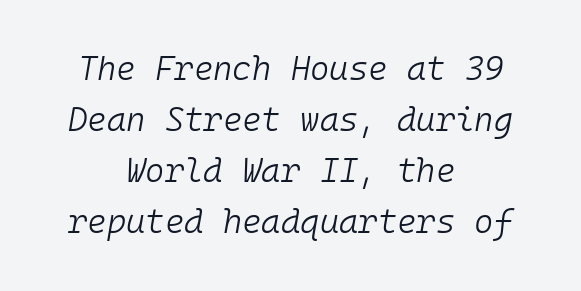
Q: Is the text bold? A: No.
Q: Is the text italic (slanted)? A: Yes, it leans right by about 10 degrees.
Q: Is the text underlined? A: No.
Q: How is the paragraph aligned? A: Centered.
Q: Is the spacing between letters normal or unusually wide? A: Normal.
Q: Is the spacing between lines tight, normal or loose? A: Normal.
Q: Width (condensed, normal, or wide)? A: Normal.
Q: Stroke contrast? A: Low.
Q: x-height? A: Medium.
Q: Monospaced? A: Yes.
